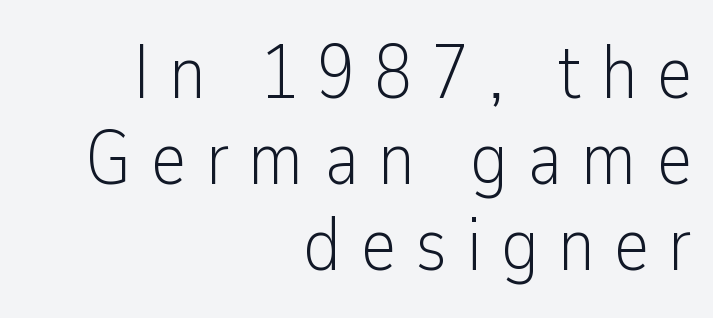
Q: Is the text bold? A: No.
Q: Is the text italic (slanted)? A: No, it is upright.
Q: Is the typeface a serif or a sans-serif typeface? A: Sans-serif.
Q: Is the text underlined? A: No.
Q: How is the paragraph aligned? A: Right-aligned.
Q: Is the spacing between letters normal or unusually wide? A: Unusually wide.
Q: Is the spacing between lines tight, normal or loose? A: Tight.
Q: Width (condensed, normal, or wide)? A: Condensed.
Q: Stroke contrast? A: Low.
Q: x-height? A: Medium.
Q: Monospaced? A: No.
